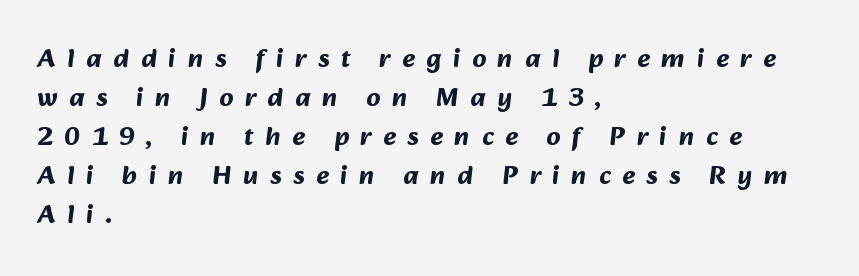
Q: Is the text bold? A: Yes.
Q: Is the text underlined? A: No.
Q: How is the paragraph aligned? A: Left-aligned.
Q: Is the spacing between letters normal or unusually wide? A: Unusually wide.
Q: Is the spacing between lines tight, normal or loose? A: Normal.
